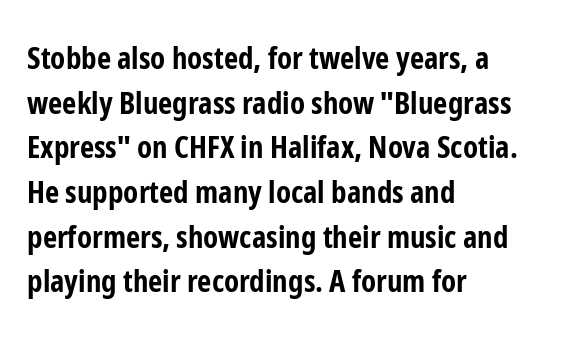
The image shows 31 px bold, condensed sans-serif type, upright; set left-aligned, normal line spacing (1.44x), normal letter spacing, not underlined; low stroke contrast and a medium x-height.
